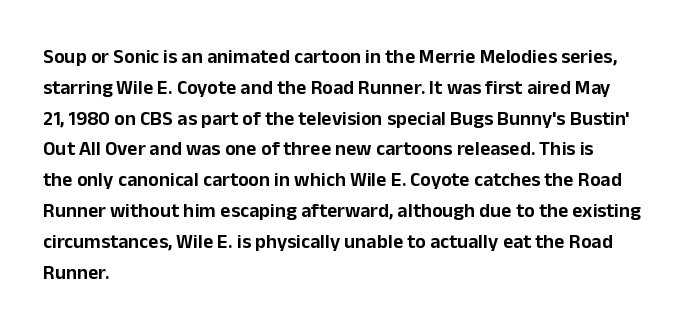
The image shows 20 px text type, upright; set left-aligned, normal line spacing (1.54x), normal letter spacing, not underlined.
